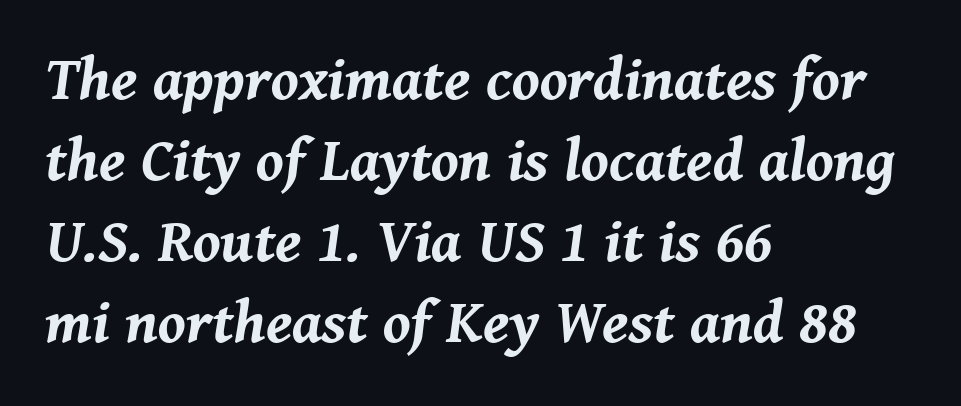
Does extra space separate the letters? No, they use regular spacing. The strip under each line holds only bare page. The rendering uses natural spacing where letterforms have individual widths. The compositor pushed each line to the left boundary.
